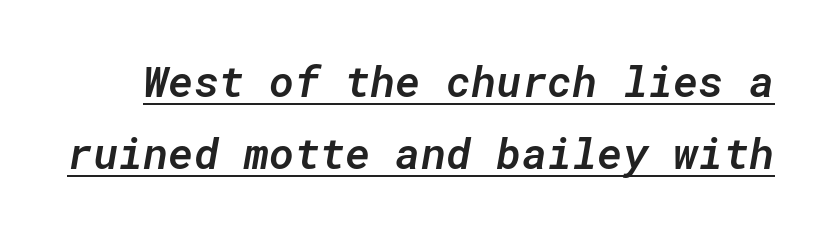
Q: Is the text bold? A: Semi-bold.
Q: Is the text italic (slanted)? A: Yes, it leans right by about 10 degrees.
Q: Is the text underlined? A: Yes.
Q: Is the spacing between letters normal or unusually wide? A: Normal.
Q: Is the spacing between lines tight, normal or loose? A: Normal.
Q: Width (condensed, normal, or wide)? A: Normal.
Q: Stroke contrast? A: Low.
Q: x-height? A: Medium.
Q: Monospaced? A: Yes.
